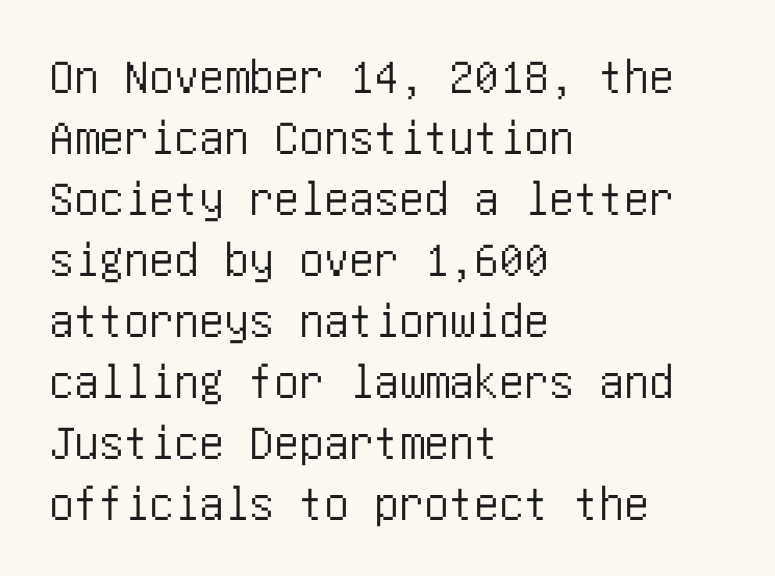
{"serif": "no", "italic": "no", "width": "condensed", "stroke_contrast": "low", "x_height": "large", "underline": "no", "align": "left", "line_spacing_ratio": 1.22, "letter_spacing": "normal", "letter_spacing_em": 0.0, "glyph_px": 50}
